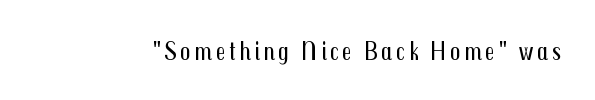
Q: Is the text bold? A: No.
Q: Is the text italic (slanted)? A: No, it is upright.
Q: Is the text underlined? A: No.
